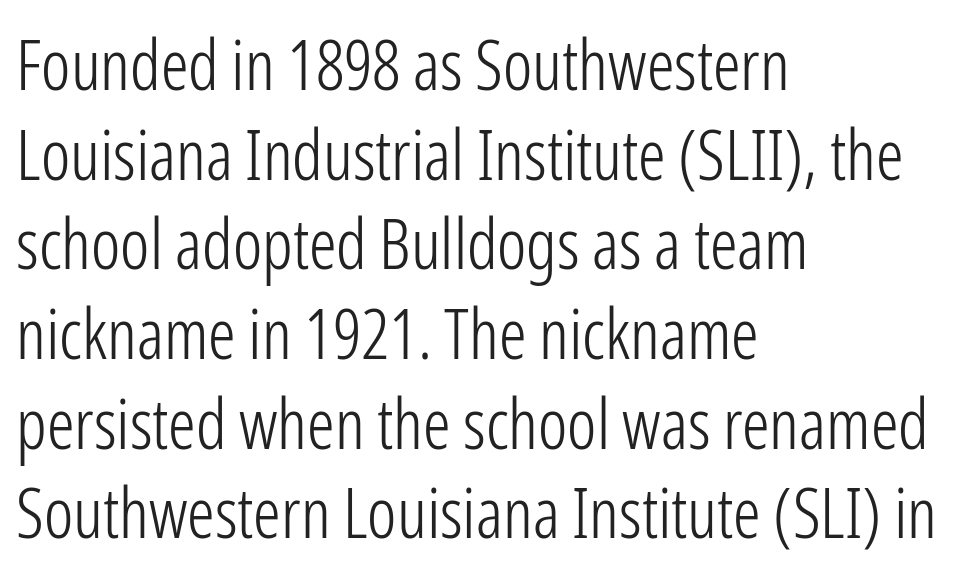
Q: Is the text bold? A: No.
Q: Is the text italic (slanted)? A: No, it is upright.
Q: Is the typeface a serif or a sans-serif typeface? A: Sans-serif.
Q: Is the text underlined? A: No.
Q: How is the paragraph aligned? A: Left-aligned.
Q: Is the spacing between letters normal or unusually wide? A: Normal.
Q: Is the spacing between lines tight, normal or loose? A: Normal.
Q: Width (condensed, normal, or wide)? A: Condensed.
Q: Stroke contrast? A: Low.
Q: x-height? A: Medium.
Q: Monospaced? A: No.
